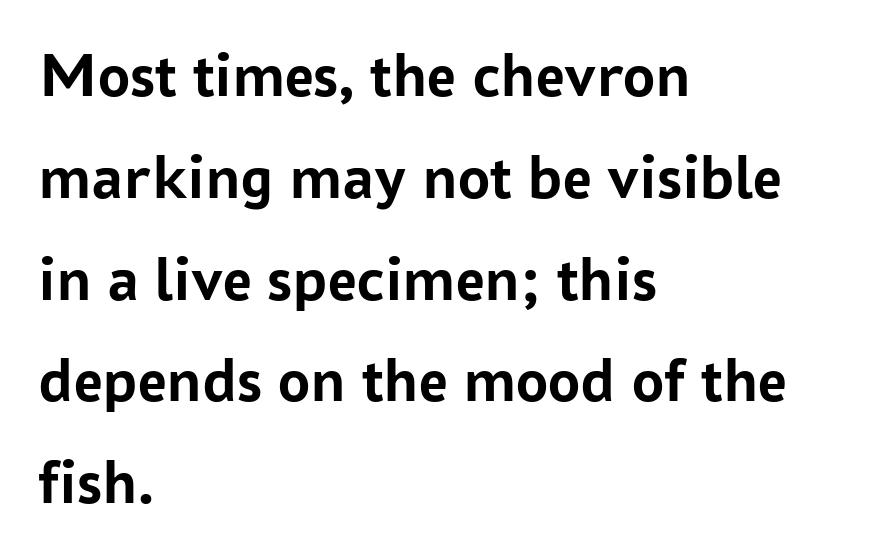
{"serif": "no", "italic": "no", "bold": "yes", "weight": "semibold", "width": "normal", "stroke_contrast": "low", "x_height": "medium", "monospaced": "no", "underline": "no", "align": "left", "line_spacing": "normal", "line_spacing_ratio": 1.59, "letter_spacing": "normal", "letter_spacing_em": 0.0, "glyph_px": 64}
